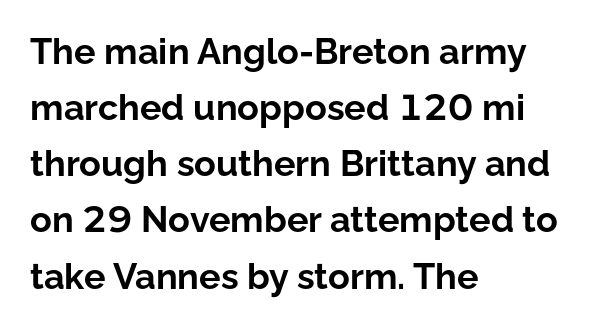
{"serif": "no", "italic": "no", "bold": "yes", "weight": "bold", "width": "normal", "stroke_contrast": "low", "x_height": "medium", "monospaced": "no", "underline": "no", "align": "left", "line_spacing": "normal", "line_spacing_ratio": 1.56, "letter_spacing": "normal", "letter_spacing_em": 0.0, "glyph_px": 36}
